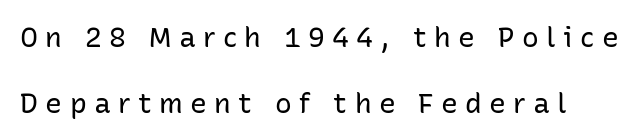
The image shows 28 px regular-weight sans-serif type, upright; set loose line spacing (2.34x), unusually wide letter spacing (+0.26 em), not underlined; low stroke contrast and a medium x-height.
